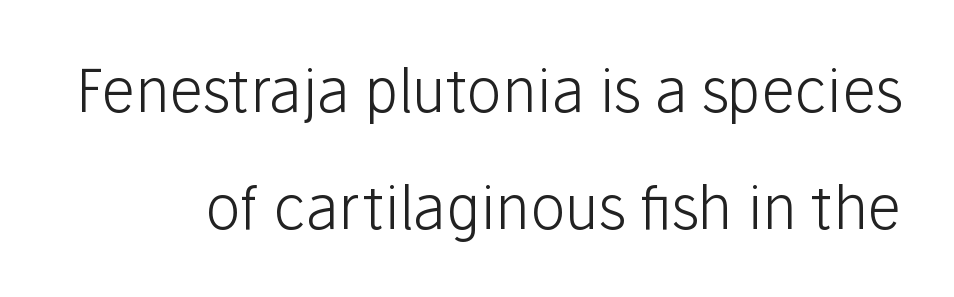
{"serif": "no", "italic": "no", "bold": "no", "weight": "light", "width": "normal", "stroke_contrast": "low", "x_height": "medium", "monospaced": "no", "underline": "no", "line_spacing": "loose", "line_spacing_ratio": 1.98, "letter_spacing": "normal", "letter_spacing_em": 0.0, "glyph_px": 59}
